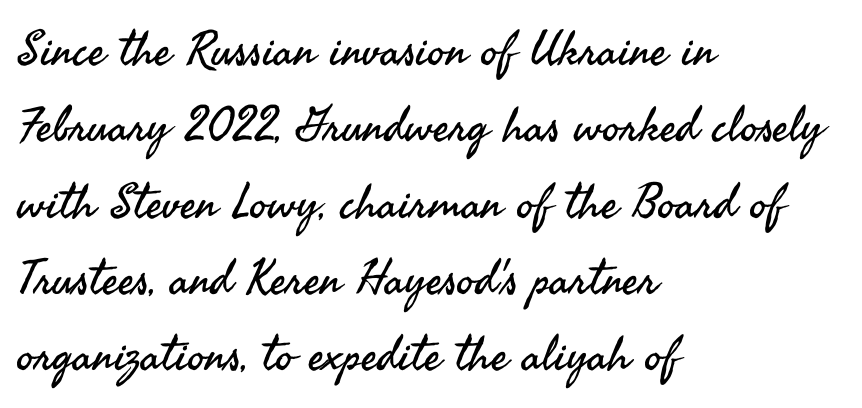
Successive baselines arrive at the customary interval. The glyphs in this specimen are sans serif. Check the space under the baseline: it is left empty. Character widths vary here, with narrow letters taking less room than wide ones.
